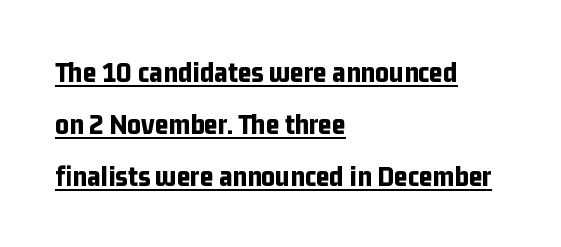
Every character sits straight up, as roman type does. Default kerning and tracking; the words read as compact shapes. Is there an underline? Yes — a line sits under the letters. Notice how thick the strokes are: this is what a full bold looks like. The type family on display is of the sans-serif kind. Every row of glyphs begins at an identical x-position on the left.
